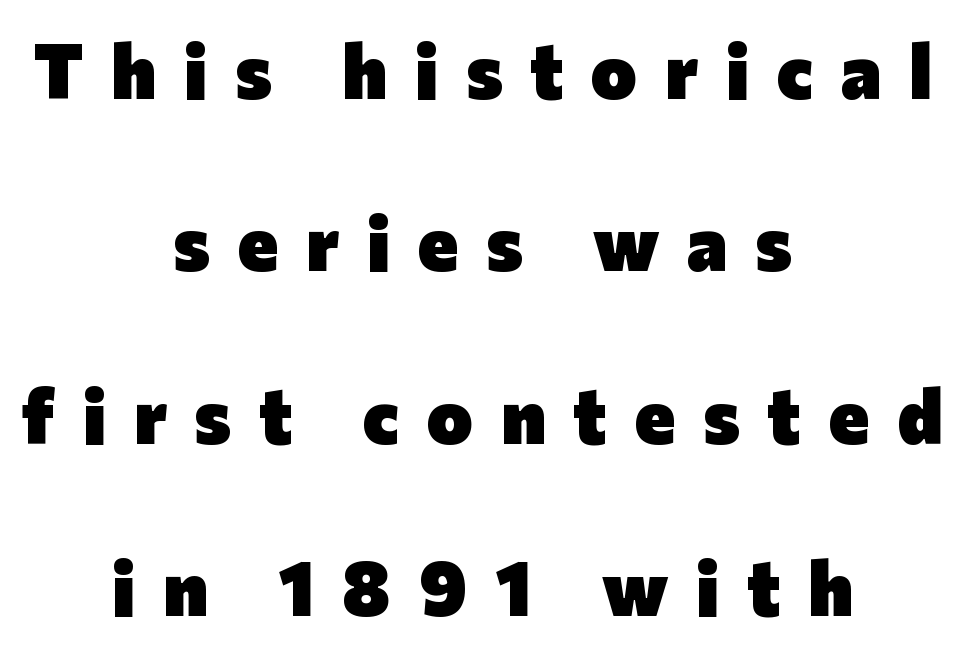
The image shows 77 px heavy sans-serif type, upright; set centered, loose line spacing (2.24x), unusually wide letter spacing (+0.36 em), not underlined; low stroke contrast and a medium x-height.
